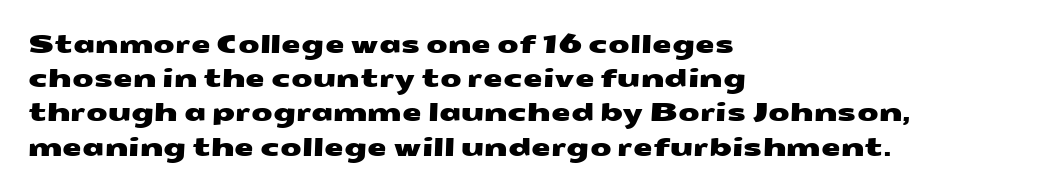
The image shows 25 px text type; set left-aligned, normal line spacing (1.37x), normal letter spacing, not underlined.
